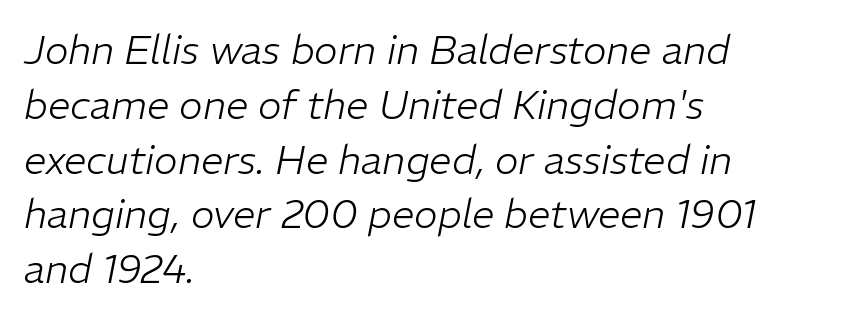
Q: Is the text bold? A: No.
Q: Is the text italic (slanted)? A: Yes, it leans right by about 11 degrees.
Q: Is the text underlined? A: No.
Q: How is the paragraph aligned? A: Left-aligned.
Q: Is the spacing between letters normal or unusually wide? A: Normal.
Q: Is the spacing between lines tight, normal or loose? A: Normal.
Q: Width (condensed, normal, or wide)? A: Normal.
Q: Stroke contrast? A: Low.
Q: x-height? A: Medium.
Q: Monospaced? A: No.
